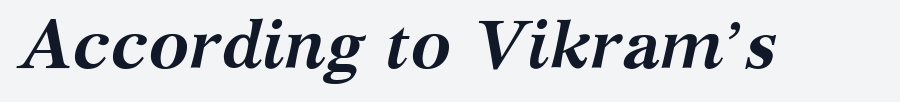
Q: Is the text bold? A: Yes.
Q: Is the text italic (slanted)? A: Yes, it leans right by about 12 degrees.
Q: Is the typeface a serif or a sans-serif typeface? A: Serif.
Q: Is the text underlined? A: No.
Q: Is the spacing between letters normal or unusually wide? A: Normal.
Q: Width (condensed, normal, or wide)? A: Normal.
Q: Stroke contrast? A: Medium.
Q: x-height? A: Medium.
Q: Monospaced? A: No.
